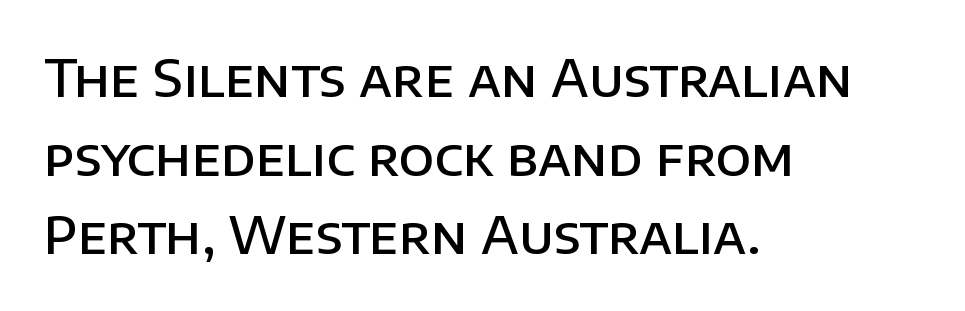
This rendering leaves character spacing at its baseline value. Each glyph is drawn with semibold strokes, heavier than normal yet not fully bold. When letters stand straight like this, we call the style roman or upright. Leftover space on each line is placed entirely after the last word.
